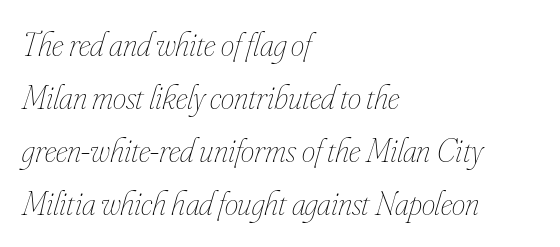
The image shows 34 px thin, condensed type, italic (leaning right); set left-aligned, normal line spacing (1.56x), normal letter spacing, not underlined; low stroke contrast and a small x-height.
